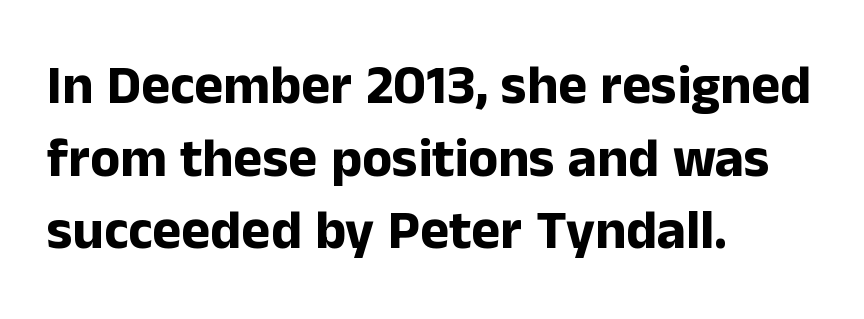
{"serif": "no", "italic": "no", "bold": "yes", "weight": "bold", "width": "normal", "stroke_contrast": "low", "x_height": "medium", "monospaced": "no", "underline": "no", "align": "left", "line_spacing": "normal", "line_spacing_ratio": 1.32, "letter_spacing": "normal", "letter_spacing_em": 0.0, "glyph_px": 55}
